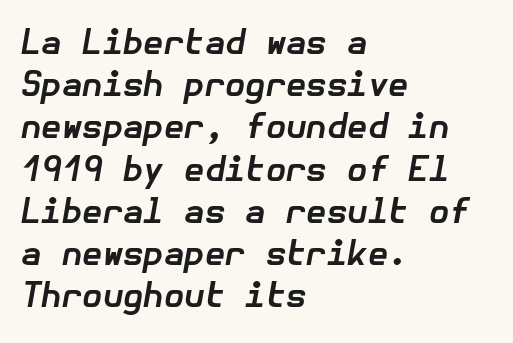
Q: Is the text bold? A: Yes.
Q: Is the text italic (slanted)? A: Yes, it leans right by about 10 degrees.
Q: Is the text underlined? A: No.
Q: How is the paragraph aligned? A: Left-aligned.
Q: Is the spacing between letters normal or unusually wide? A: Normal.
Q: Is the spacing between lines tight, normal or loose? A: Normal.
Q: Width (condensed, normal, or wide)? A: Normal.
Q: Stroke contrast? A: Low.
Q: x-height? A: Medium.
